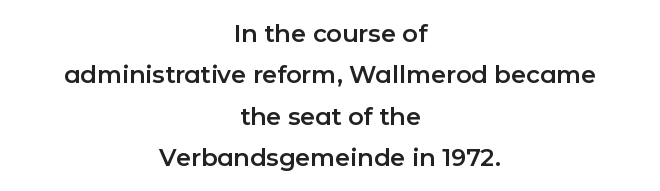
{"italic": "no", "underline": "no", "align": "center", "line_spacing_ratio": 1.72, "letter_spacing": "normal", "letter_spacing_em": 0.0, "glyph_px": 24}
